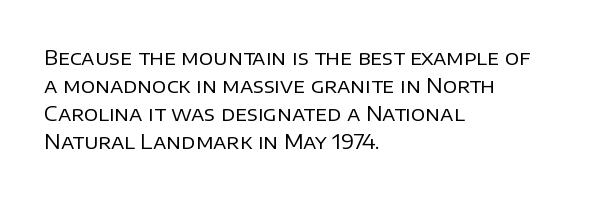
The image shows 20 px text type, upright; set left-aligned, normal line spacing (1.4x), normal letter spacing, not underlined.
